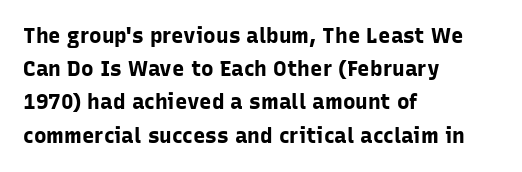
Q: Is the text bold? A: Yes.
Q: Is the text italic (slanted)? A: No, it is upright.
Q: Is the text underlined? A: No.
Q: How is the paragraph aligned? A: Left-aligned.
Q: Is the spacing between letters normal or unusually wide? A: Normal.
Q: Is the spacing between lines tight, normal or loose? A: Normal.
